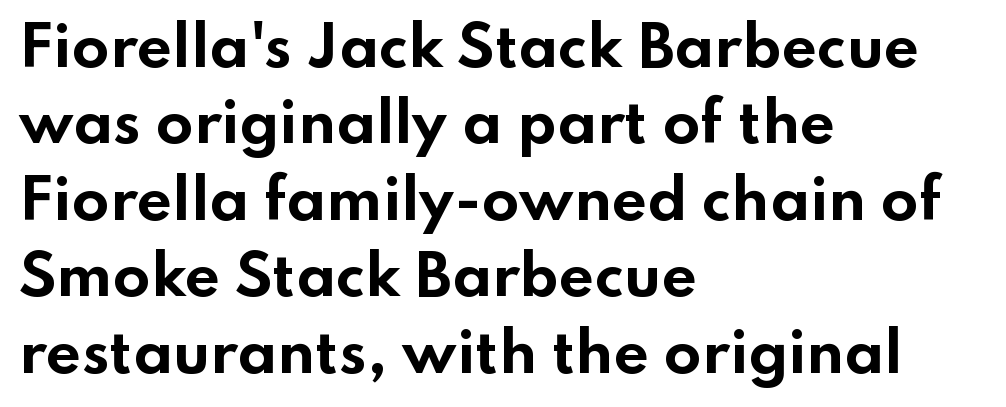
Q: Is the text bold? A: Yes.
Q: Is the text italic (slanted)? A: No, it is upright.
Q: Is the typeface a serif or a sans-serif typeface? A: Sans-serif.
Q: Is the text underlined? A: No.
Q: How is the paragraph aligned? A: Left-aligned.
Q: Is the spacing between letters normal or unusually wide? A: Normal.
Q: Is the spacing between lines tight, normal or loose? A: Normal.
Q: Width (condensed, normal, or wide)? A: Wide.
Q: Stroke contrast? A: Low.
Q: x-height? A: Small.
Q: Monospaced? A: No.
